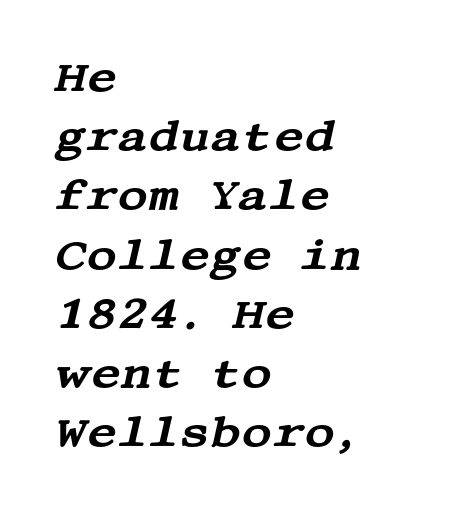
The image shows 42 px wide serif type, italic (leaning right); set left-aligned, normal line spacing (1.41x), normal letter spacing, not underlined; medium stroke contrast and a large x-height.
